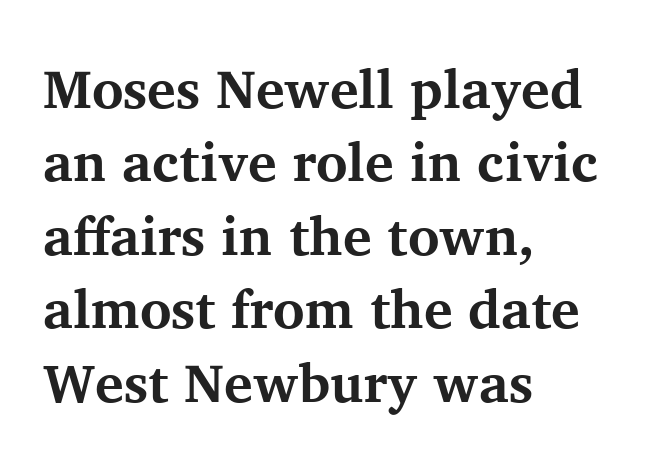
The image shows 54 px bold serif type, upright; set left-aligned, normal line spacing (1.36x), normal letter spacing, not underlined; medium stroke contrast and a medium x-height.
